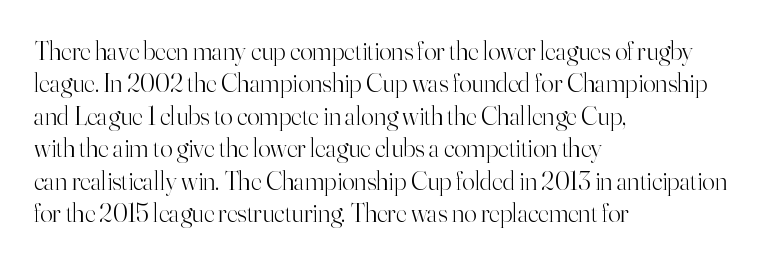
{"italic": "no", "bold": "no", "underline": "no", "align": "left", "line_spacing": "normal", "line_spacing_ratio": 1.25, "letter_spacing": "normal", "letter_spacing_em": 0.0, "glyph_px": 26}
